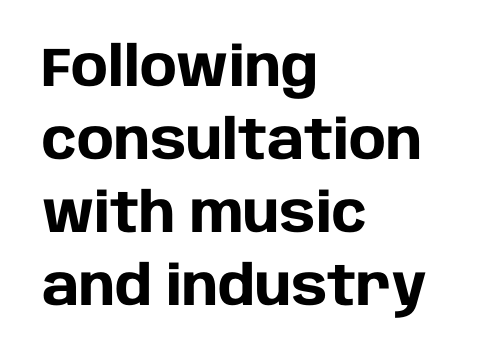
The image shows 55 px heavy sans-serif type, upright; set left-aligned, normal line spacing (1.33x), normal letter spacing, not underlined; low stroke contrast and a large x-height.
